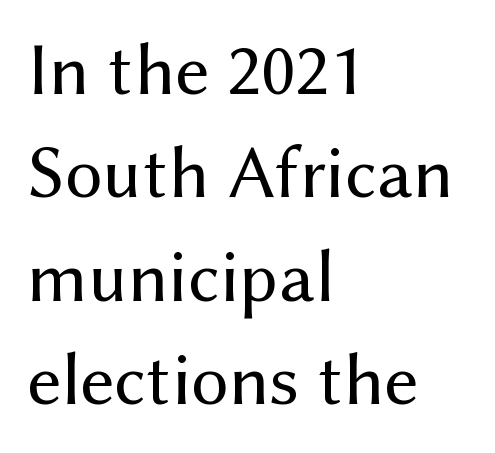
{"serif": "no", "italic": "no", "bold": "no", "weight": "regular", "width": "normal", "stroke_contrast": "medium", "x_height": "medium", "monospaced": "no", "underline": "no", "align": "left", "line_spacing": "normal", "line_spacing_ratio": 1.38, "letter_spacing": "normal", "letter_spacing_em": 0.0, "glyph_px": 75}
